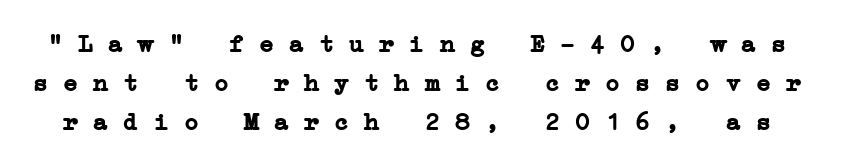
{"bold": "yes", "underline": "no", "line_spacing": "normal", "line_spacing_ratio": 1.57, "letter_spacing": "normal", "letter_spacing_em": 0.0, "glyph_px": 25}
